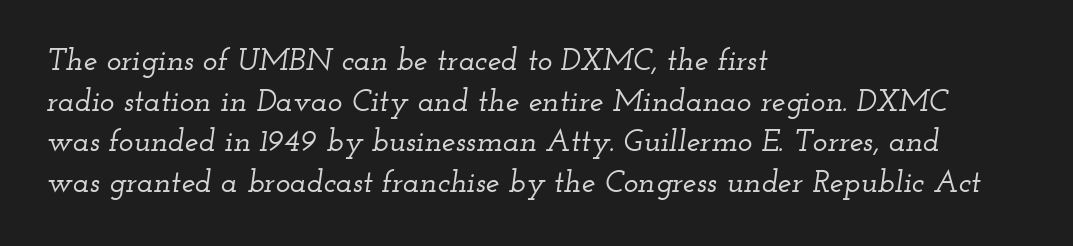
You can tell from the footed stems that serif type was used. Unmarked baselines from the first word to the last. The axis of the letterforms is tilted away from vertical. Is this a fixed-width face? No — the glyphs have proportional, varying widths. The passage shown has conventional tracking throughout. The leading is moderate, giving the passage an even texture.
